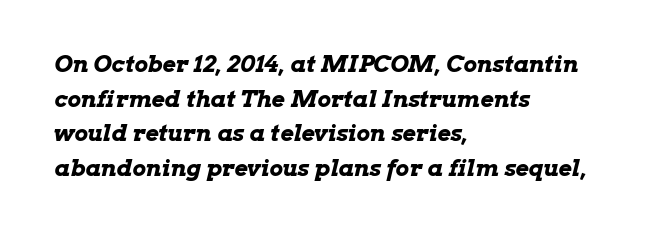
Layout note: lines flush left. The passage shown leans; its letterforms are oblique. The words here are not underlined. Interline gaps are of average width in this sample.
